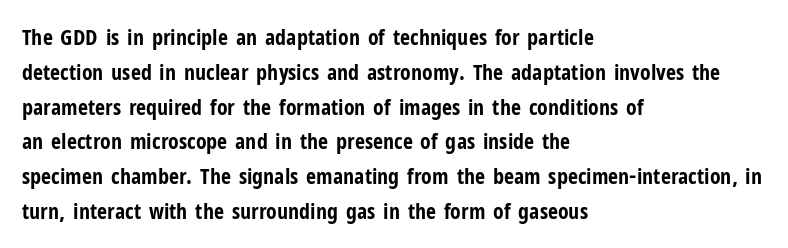
{"italic": "no", "bold": "yes", "underline": "no", "align": "left", "line_spacing": "normal", "line_spacing_ratio": 1.58, "letter_spacing": "normal", "letter_spacing_em": 0.0, "glyph_px": 22}
